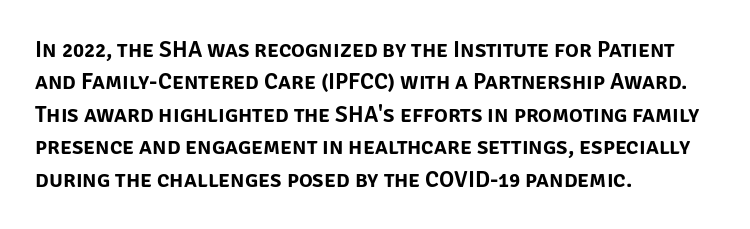
The image shows 23 px text type, upright; set left-aligned, normal line spacing (1.41x), normal letter spacing, not underlined.
